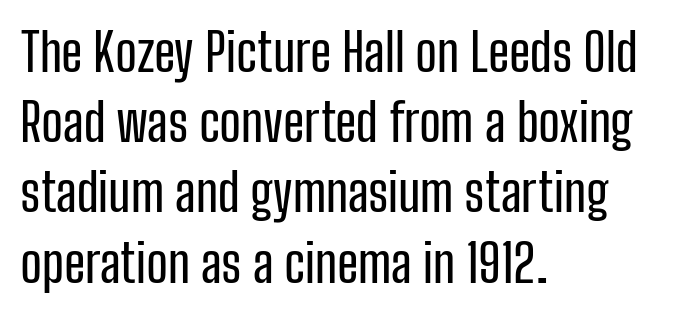
{"serif": "no", "italic": "no", "width": "condensed", "stroke_contrast": "low", "x_height": "medium", "monospaced": "no", "underline": "no", "align": "left", "line_spacing": "normal", "line_spacing_ratio": 1.35, "letter_spacing": "normal", "letter_spacing_em": 0.0, "glyph_px": 52}
